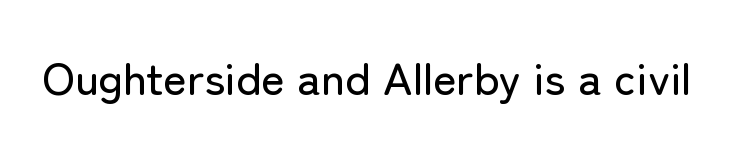
Examine the stroke ends and you'll find no serifs. The letters sit at their default tracking, neither squeezed nor spread. A typesetter would call this proportional, since set widths differ per character. Vertical strokes here are truly vertical. Underlining? Definitely not there.
